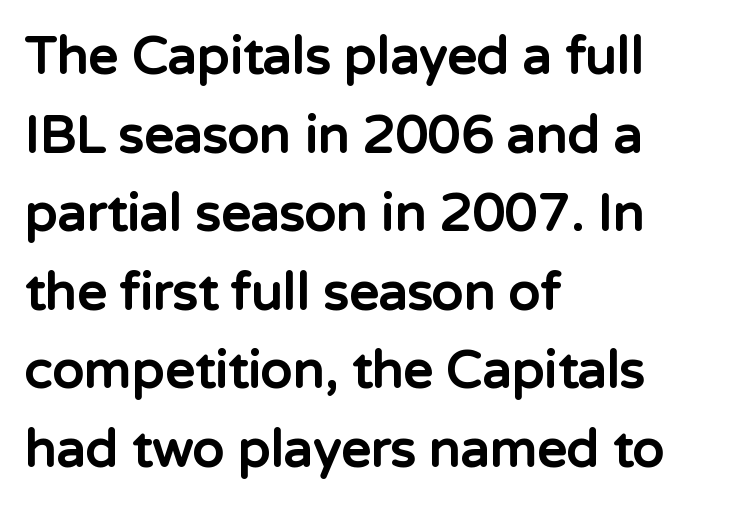
Q: Is the text bold? A: Yes.
Q: Is the text italic (slanted)? A: No, it is upright.
Q: Is the typeface a serif or a sans-serif typeface? A: Sans-serif.
Q: Is the text underlined? A: No.
Q: How is the paragraph aligned? A: Left-aligned.
Q: Is the spacing between letters normal or unusually wide? A: Normal.
Q: Is the spacing between lines tight, normal or loose? A: Normal.
Q: Width (condensed, normal, or wide)? A: Normal.
Q: Stroke contrast? A: Low.
Q: x-height? A: Medium.
Q: Monospaced? A: No.
